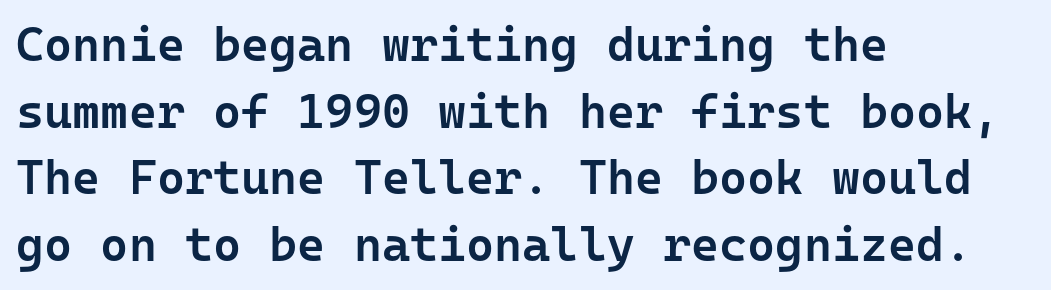
The image shows 48 px semibold sans-serif type, upright, monospaced; set left-aligned, normal line spacing (1.39x), normal letter spacing, not underlined; low stroke contrast and a medium x-height.
